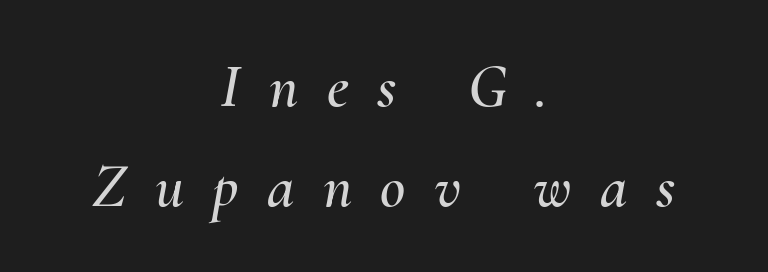
The image shows 62 px text type, italic (leaning right); set centered, normal line spacing (1.61x), unusually wide letter spacing (+0.46 em), not underlined; medium stroke contrast and a small x-height.
